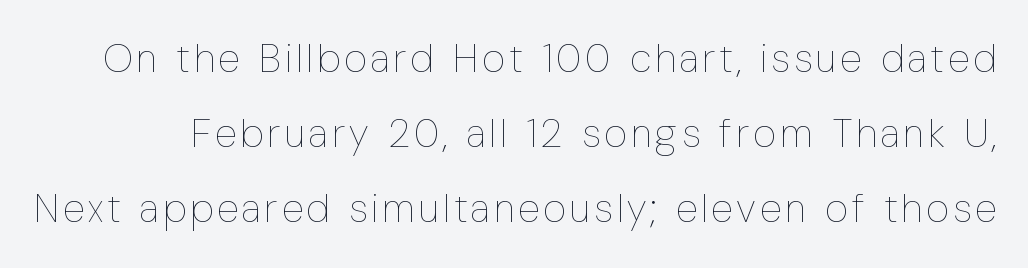
Q: Is the text bold? A: No.
Q: Is the text italic (slanted)? A: No, it is upright.
Q: Is the text underlined? A: No.
Q: Width (condensed, normal, or wide)? A: Condensed.
Q: Stroke contrast? A: Low.
Q: x-height? A: Medium.
Q: Monospaced? A: No.
